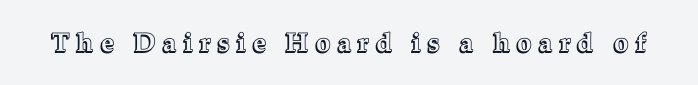
No word sits above an underline. This sample uses an upright cut, with every glyph sitting square on the baseline. A typesetter would call this heavily tracked-out type.
